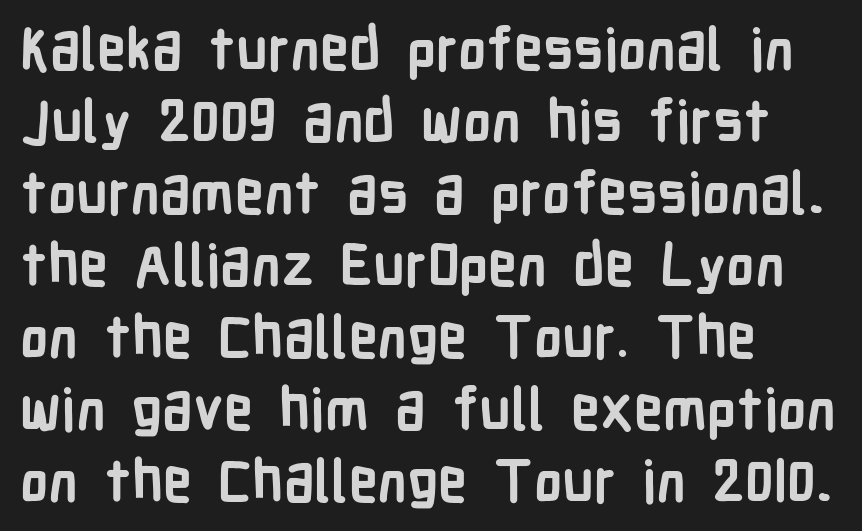
The image shows 58 px semibold, condensed sans-serif type, upright; set left-aligned, line spacing 1.24x, normal letter spacing, not underlined; low stroke contrast and a medium x-height.
